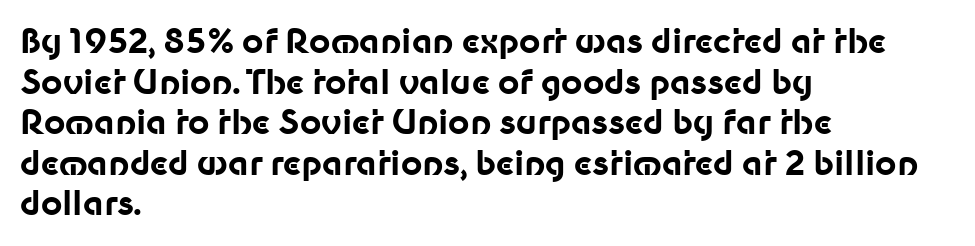
The strokes are fattened all the way to bold. Check where the strokes stop: nothing finishes them off — pure sans. The specimen reads as upright at a glance. Beneath every word, the page is bare. This rendering leaves character spacing at its baseline value.
